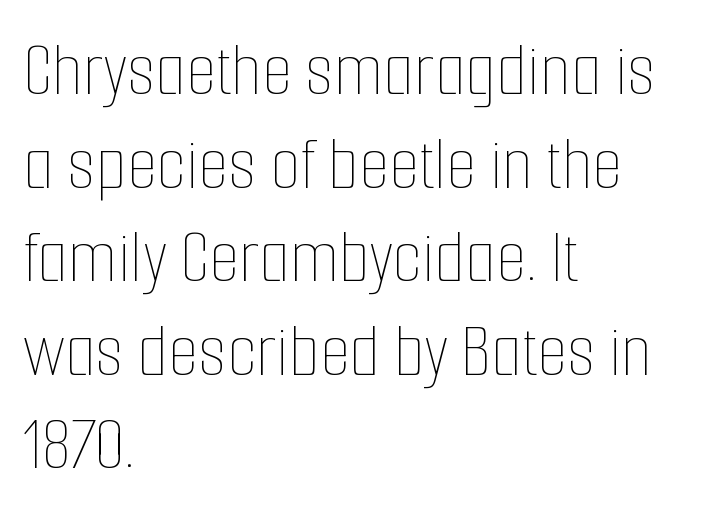
{"italic": "no", "bold": "no", "weight": "thin", "width": "condensed", "stroke_contrast": "low", "x_height": "medium", "monospaced": "no", "underline": "no", "align": "left", "line_spacing_ratio": 1.2, "letter_spacing": "normal", "letter_spacing_em": 0.0, "glyph_px": 78}
